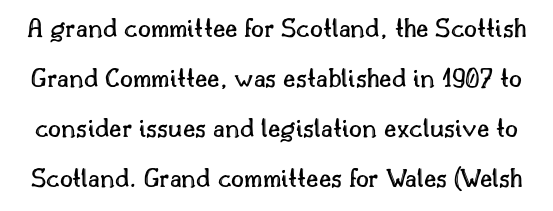
Q: Is the text italic (slanted)? A: No, it is upright.
Q: Is the text underlined? A: No.
Q: Is the spacing between letters normal or unusually wide? A: Normal.
Q: Width (condensed, normal, or wide)? A: Normal.
Q: x-height? A: Small.
Q: Monospaced? A: No.
